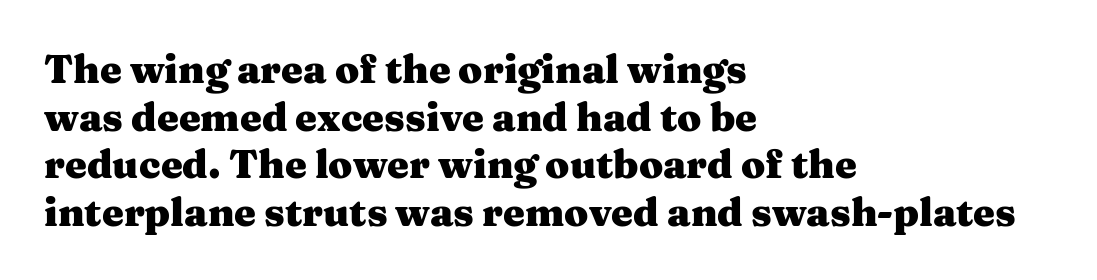
The text block is weighted toward the left margin, trailing off unevenly rightward. Strong, thick strokes mark this as bold type. Default kerning and tracking; the words read as compact shapes. The lettering stays uniformly vertical, giving the passage a roman look. What kind of face is this? One with serifs. Type without underlining.
